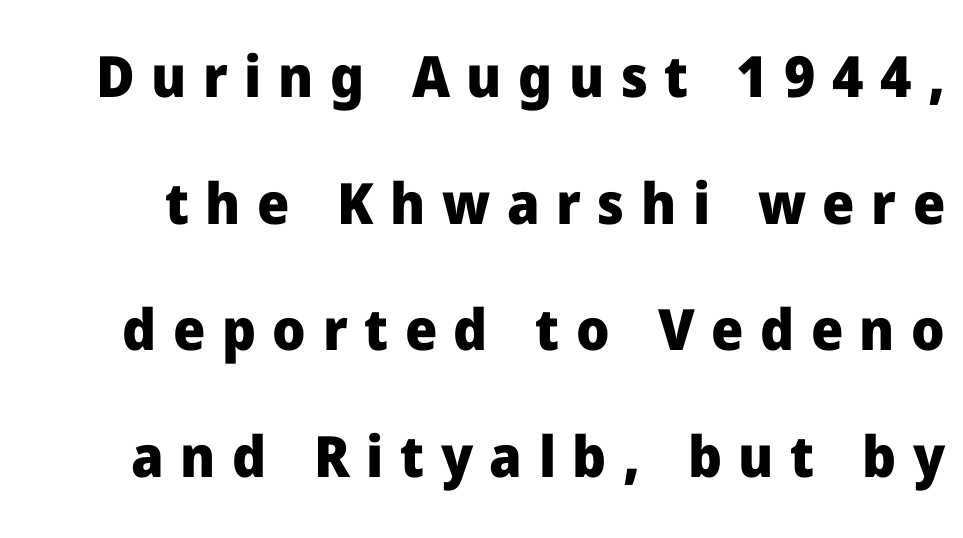
The gaps between neighbouring characters are conspicuously large. How would I describe the line gaps? Wide and relaxed. No feet cap the strokes, marking this as sans-serif type. Quick note: not italic, upright. Each letter keeps its own natural width here, so spacing adapts to shape. Decoration check: the copy has no underline.
